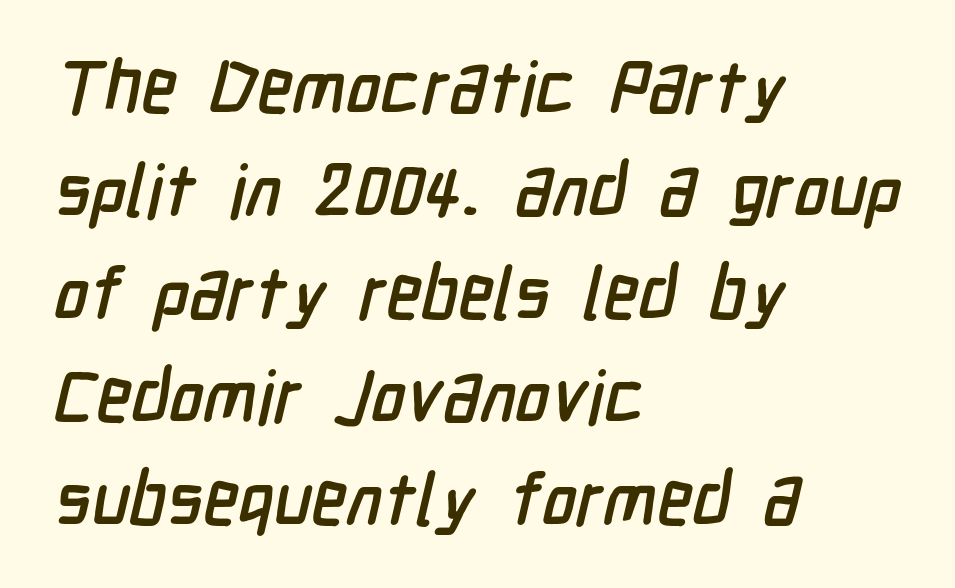
{"serif": "no", "width": "condensed", "stroke_contrast": "low", "x_height": "medium", "monospaced": "no", "underline": "no", "align": "left", "line_spacing": "normal", "line_spacing_ratio": 1.41, "letter_spacing": "normal", "letter_spacing_em": 0.0, "glyph_px": 73}
